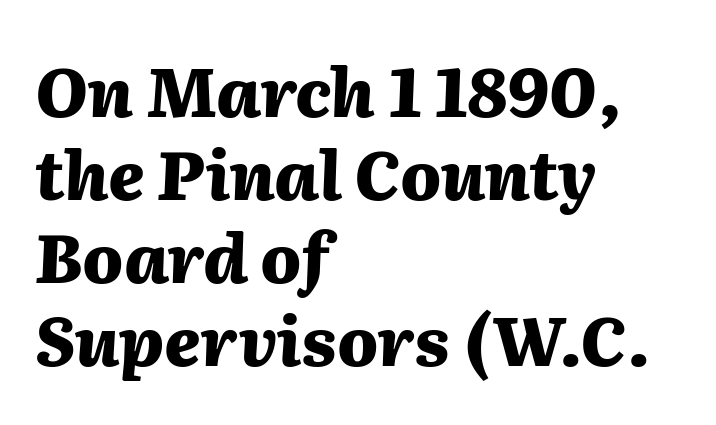
Q: Is the text bold? A: Yes.
Q: Is the text italic (slanted)? A: Yes, it leans right by about 2 degrees.
Q: Is the text underlined? A: No.
Q: How is the paragraph aligned? A: Left-aligned.
Q: Is the spacing between letters normal or unusually wide? A: Normal.
Q: Width (condensed, normal, or wide)? A: Normal.
Q: Stroke contrast? A: Medium.
Q: x-height? A: Medium.
Q: Monospaced? A: No.
